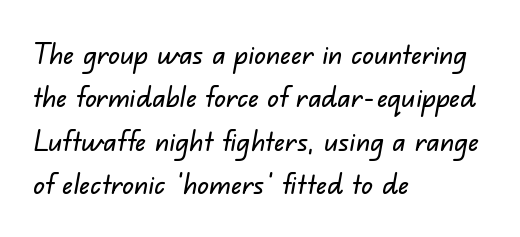
The image shows 29 px sans-serif type; set left-aligned, normal line spacing (1.5x), normal letter spacing, not underlined; low stroke contrast and a small x-height.
